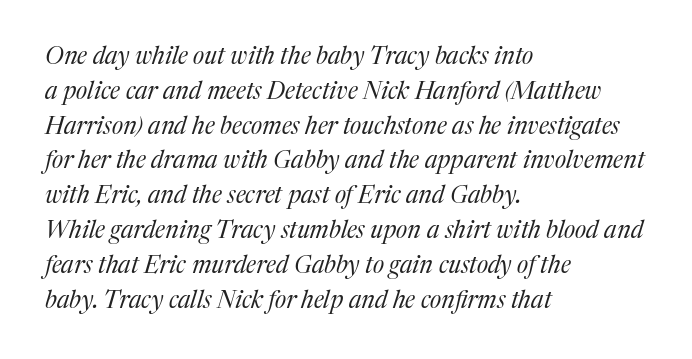
Q: Is the text bold? A: No.
Q: Is the text italic (slanted)? A: Yes, it leans right by about 17 degrees.
Q: Is the text underlined? A: No.
Q: How is the paragraph aligned? A: Left-aligned.
Q: Is the spacing between letters normal or unusually wide? A: Normal.
Q: Is the spacing between lines tight, normal or loose? A: Normal.
